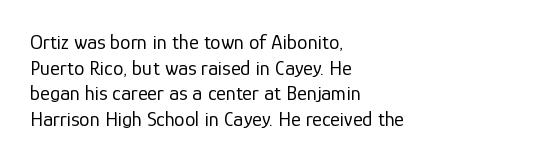
Does extra space separate the letters? No, they use regular spacing. The passage is arranged the way most books set body copy — flush left. The area under the type is left untouched. The face looks like a standard text weight, possibly lighter. Notice how the stems are strictly vertical — no italics here.
